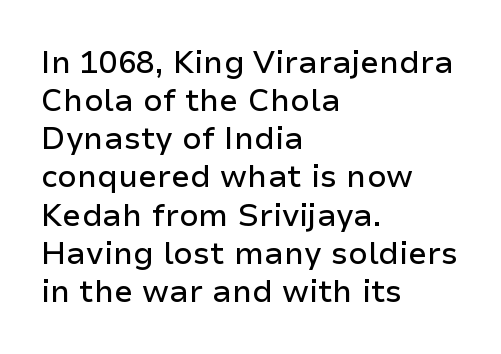
The image shows 31 px sans-serif type, upright; set left-aligned, line spacing 1.23x, normal letter spacing, not underlined; low stroke contrast and a medium x-height.
